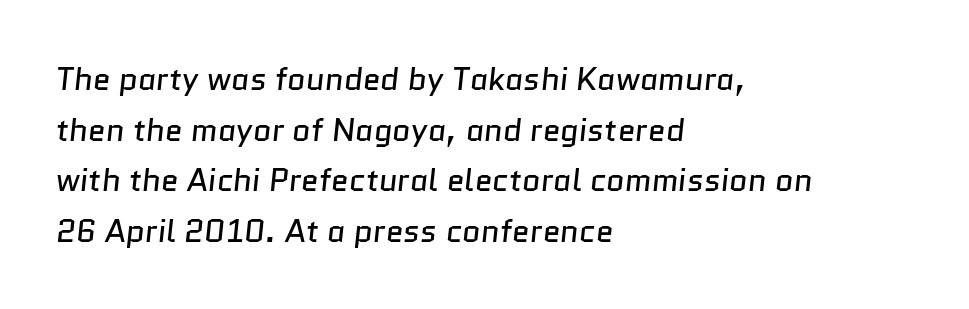
{"serif": "no", "bold": "no", "weight": "regular", "width": "normal", "stroke_contrast": "low", "x_height": "medium", "monospaced": "no", "underline": "no", "align": "left", "line_spacing": "normal", "line_spacing_ratio": 1.58, "letter_spacing": "normal", "letter_spacing_em": 0.0, "glyph_px": 32}
